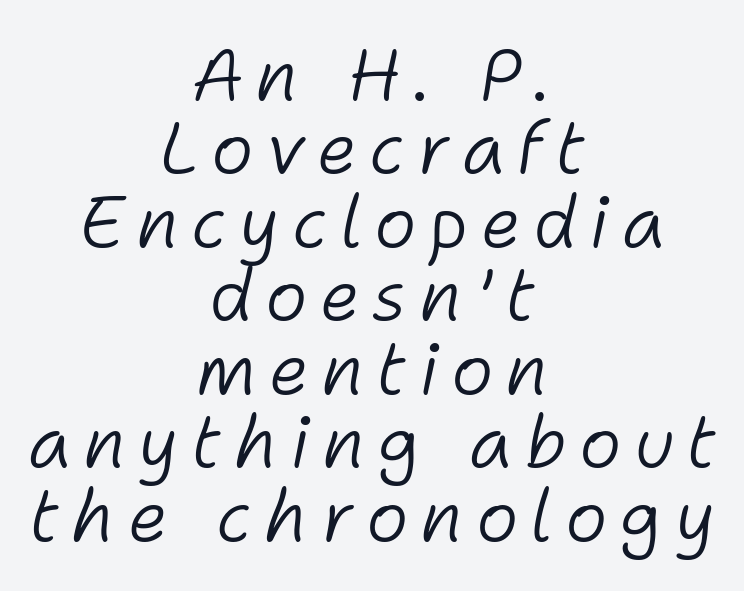
Q: Is the text bold? A: No.
Q: Is the text italic (slanted)? A: Yes, it leans right by about 11 degrees.
Q: Is the text underlined? A: No.
Q: How is the paragraph aligned? A: Centered.
Q: Is the spacing between lines tight, normal or loose? A: Tight.
Q: Width (condensed, normal, or wide)? A: Normal.
Q: Stroke contrast? A: Low.
Q: x-height? A: Medium.
Q: Monospaced? A: No.
